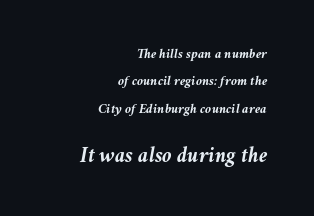
The image shows 22 px bold type, italic (leaning right); set right-aligned, loose line spacing (1.95x), normal letter spacing, not underlined; the second (bottom) block is 1.57x larger.
